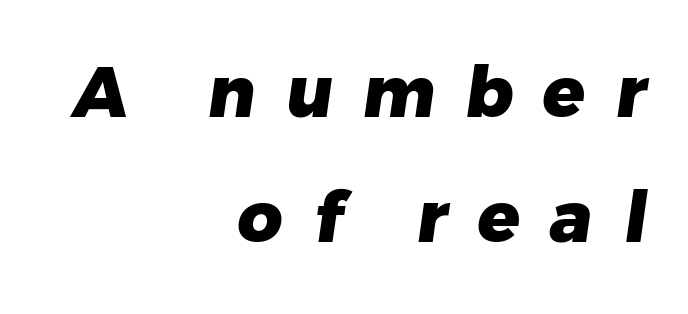
Q: Is the text bold? A: Yes.
Q: Is the typeface a serif or a sans-serif typeface? A: Sans-serif.
Q: Is the text underlined? A: No.
Q: How is the paragraph aligned? A: Right-aligned.
Q: Is the spacing between letters normal or unusually wide? A: Unusually wide.
Q: Width (condensed, normal, or wide)? A: Normal.
Q: Stroke contrast? A: Low.
Q: x-height? A: Medium.
Q: Monospaced? A: No.
